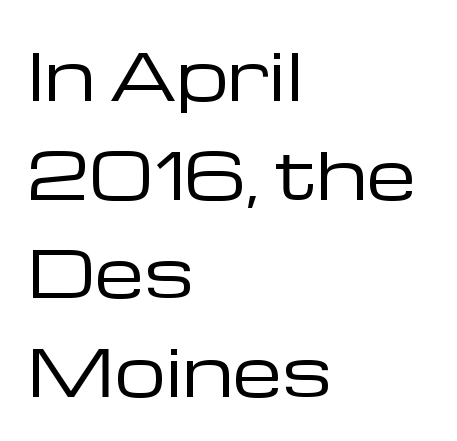
Q: Is the text bold? A: No.
Q: Is the text italic (slanted)? A: No, it is upright.
Q: Is the typeface a serif or a sans-serif typeface? A: Sans-serif.
Q: Is the text underlined? A: No.
Q: How is the paragraph aligned? A: Left-aligned.
Q: Is the spacing between letters normal or unusually wide? A: Normal.
Q: Is the spacing between lines tight, normal or loose? A: Normal.
Q: Width (condensed, normal, or wide)? A: Wide.
Q: Stroke contrast? A: Low.
Q: x-height? A: Medium.
Q: Monospaced? A: No.
